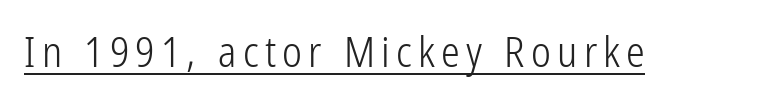
Q: Is the text bold? A: No.
Q: Is the text italic (slanted)? A: No, it is upright.
Q: Is the typeface a serif or a sans-serif typeface? A: Sans-serif.
Q: Is the text underlined? A: Yes.
Q: Width (condensed, normal, or wide)? A: Condensed.
Q: Stroke contrast? A: Low.
Q: x-height? A: Medium.
Q: Monospaced? A: No.
